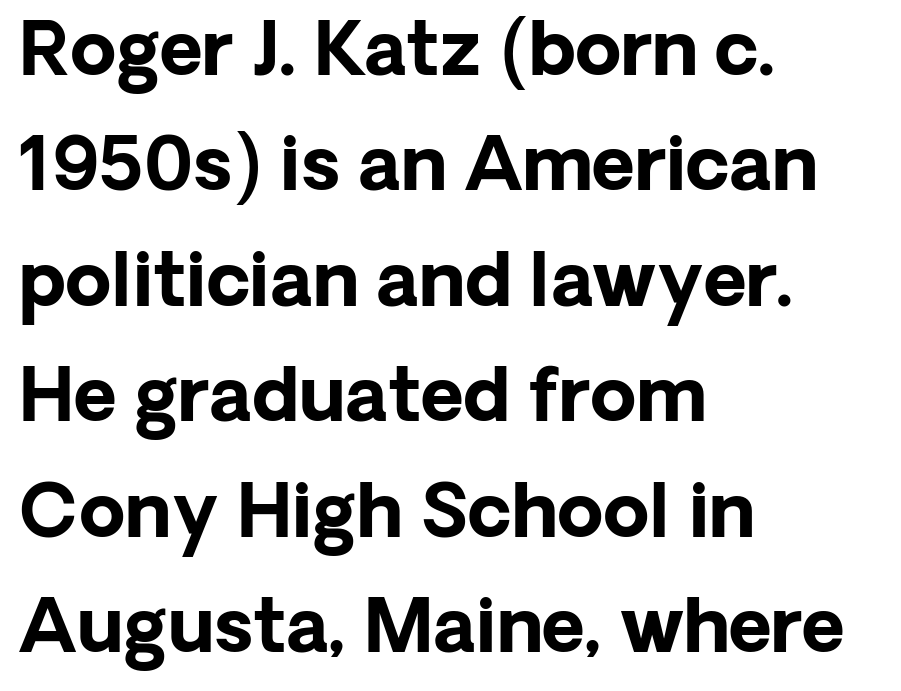
In terms of leading, this rendering sits right in the middle. The typography opts for an upright posture over an oblique one. I'd describe the lettering as bold — thick and assertive. Serif or sans? Sans — the stroke terminals are bare. Descender tails drop into unmarked territory. How are the letters spaced? Ordinarily, with no added tracking.
